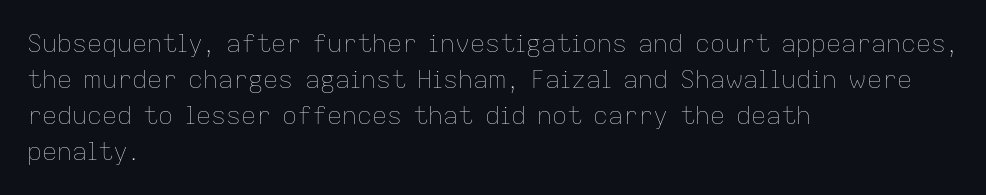
{"italic": "no", "bold": "no", "underline": "no", "align": "left", "line_spacing": "normal", "line_spacing_ratio": 1.44, "letter_spacing": "normal", "letter_spacing_em": 0.0, "glyph_px": 25}
